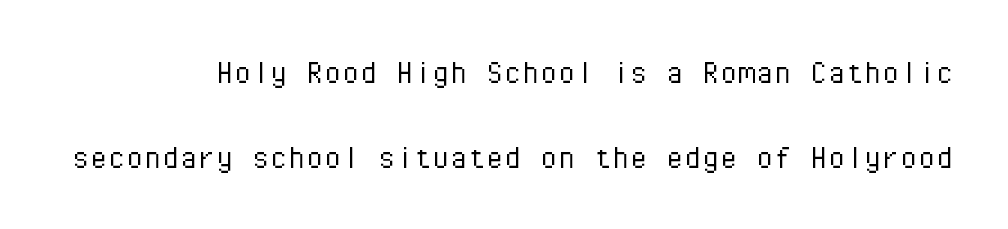
Rows of type keep a wide berth in the vertical direction. Posture: vertical. Letters rest on an invisible, unmarked baseline. The passage shown is typed in a monospace face where columns stay perfectly aligned. Is this a heavy cut? Hardly; it is regular or lighter. The type is set solid horizontally, with unmodified tracking.
